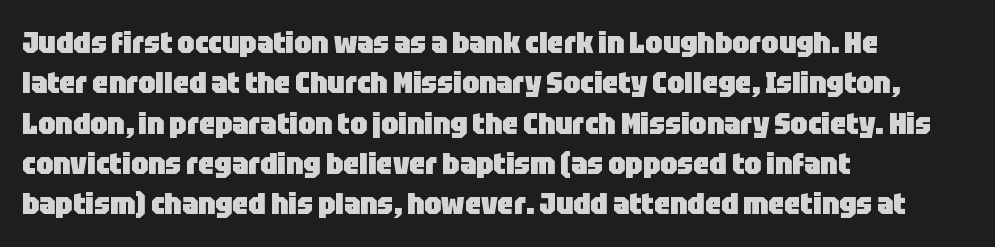
What kind of face is this? One without serifs — a sans. Just letters on the line, the space beneath them empty. The characters look thick and weighty, a clear bold. One glance says typical: line gaps are just what's usual. These lines are set flush left with a ragged right edge. What stands out about the letter spacing? Nothing — it is the standard amount.
